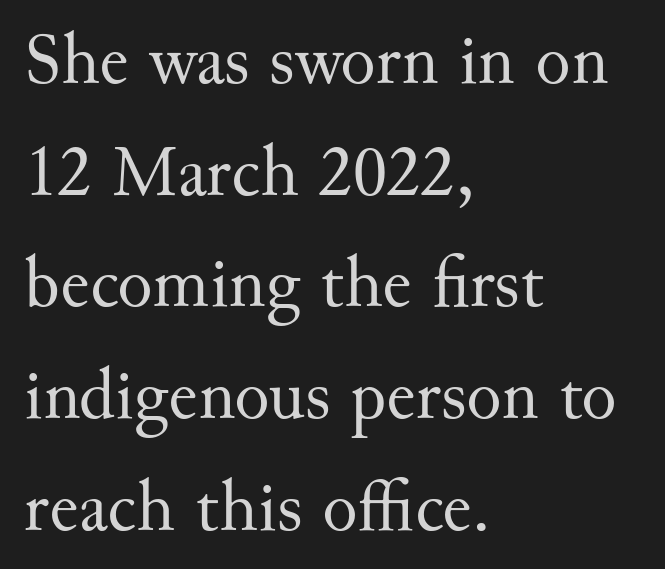
Q: Is the text bold? A: No.
Q: Is the text italic (slanted)? A: No, it is upright.
Q: Is the typeface a serif or a sans-serif typeface? A: Serif.
Q: Is the text underlined? A: No.
Q: How is the paragraph aligned? A: Left-aligned.
Q: Is the spacing between letters normal or unusually wide? A: Normal.
Q: Is the spacing between lines tight, normal or loose? A: Normal.
Q: Width (condensed, normal, or wide)? A: Normal.
Q: Stroke contrast? A: Medium.
Q: x-height? A: Small.
Q: Monospaced? A: No.
